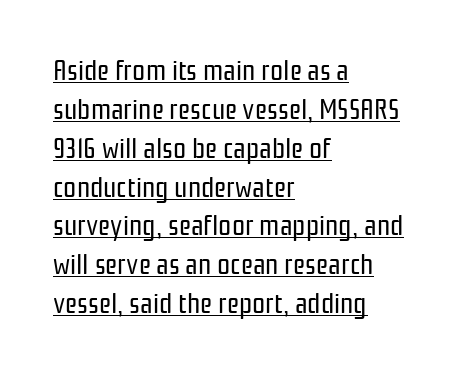
Notice how the stems are strictly vertical — no italics here. Note the varied advance widths — an 'i' is clearly narrower than an 'm'. Examine the stroke ends and you'll find no serifs. Weight: in the light-to-regular range. The leading is moderate, giving the passage an even texture.
